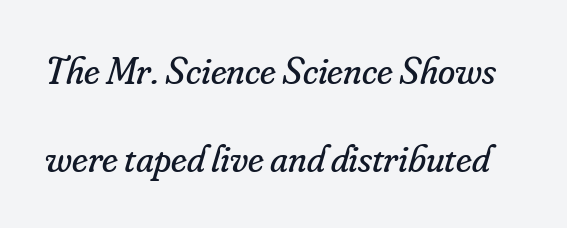
The rendering keeps characters at their native spacing. These lines were composed using italics. The passage shown is not bold in any degree. Spacing verdict: proportional, widths tailored to each character. One glance says open: line gaps are wider than usual.
